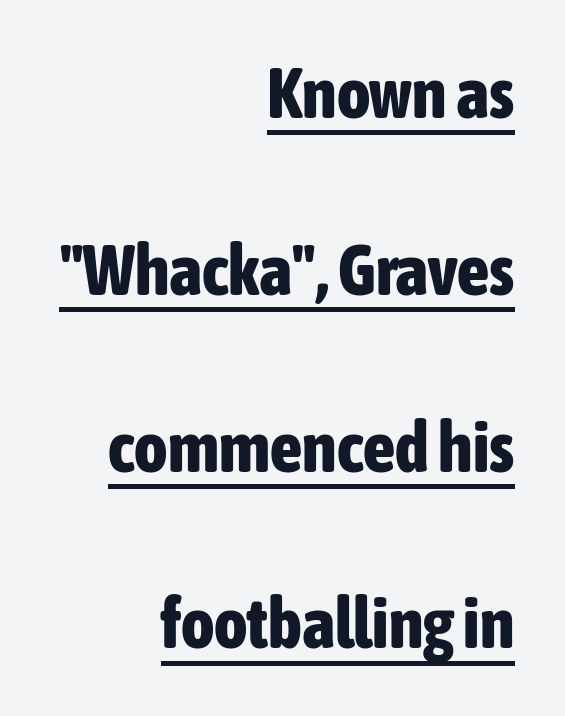
Q: Is the text bold? A: Yes.
Q: Is the text italic (slanted)? A: No, it is upright.
Q: Is the typeface a serif or a sans-serif typeface? A: Sans-serif.
Q: Is the text underlined? A: Yes.
Q: How is the paragraph aligned? A: Right-aligned.
Q: Is the spacing between letters normal or unusually wide? A: Normal.
Q: Is the spacing between lines tight, normal or loose? A: Loose.
Q: Width (condensed, normal, or wide)? A: Condensed.
Q: Stroke contrast? A: Low.
Q: x-height? A: Medium.
Q: Monospaced? A: No.
